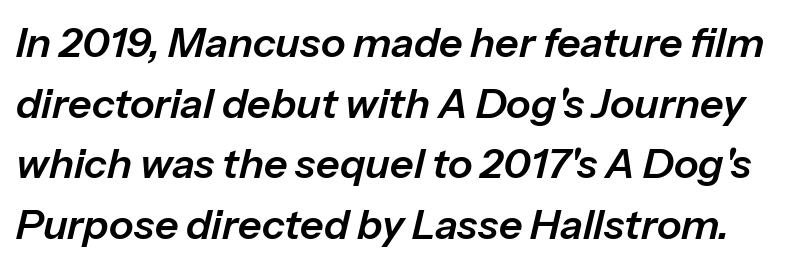
{"italic": "yes", "lean": "right", "slant_degrees": 13, "width": "normal", "stroke_contrast": "low", "x_height": "medium", "monospaced": "no", "underline": "no", "line_spacing": "normal", "line_spacing_ratio": 1.48, "letter_spacing": "normal", "letter_spacing_em": 0.0, "glyph_px": 41}
